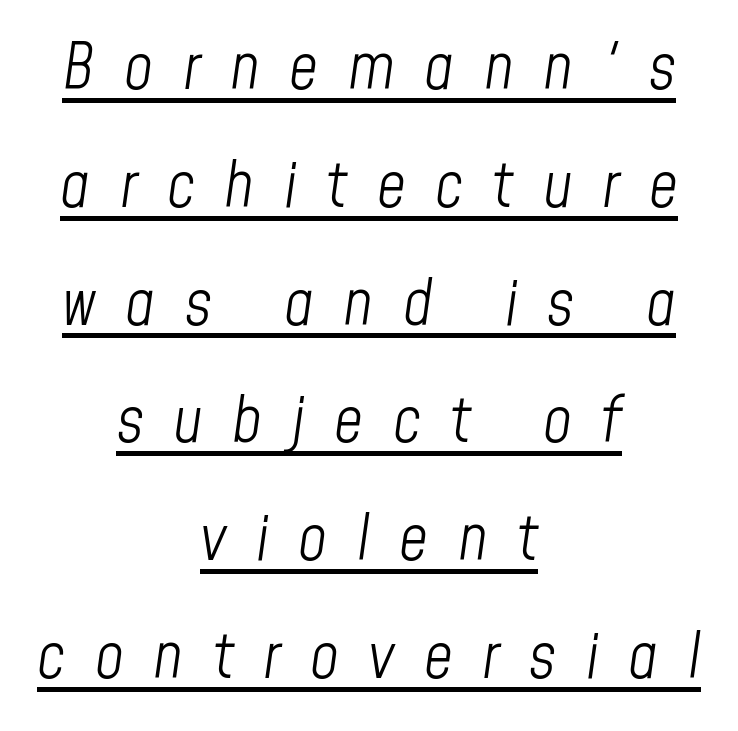
{"italic": "yes", "lean": "right", "slant_degrees": 8, "bold": "no", "weight": "light", "width": "condensed", "stroke_contrast": "low", "x_height": "medium", "monospaced": "no", "underline": "yes", "align": "center", "line_spacing_ratio": 1.87, "letter_spacing": "wide", "letter_spacing_em": 0.47, "glyph_px": 63}
